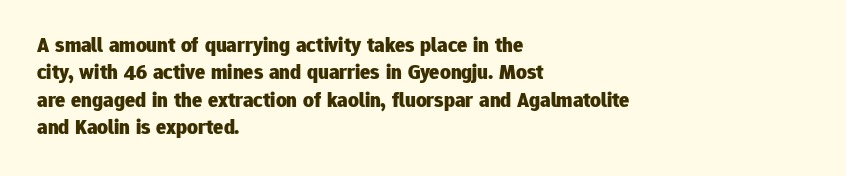
Q: Is the text bold? A: Yes.
Q: Is the text italic (slanted)? A: No, it is upright.
Q: Is the text underlined? A: No.
Q: How is the paragraph aligned? A: Left-aligned.
Q: Is the spacing between letters normal or unusually wide? A: Normal.
Q: Is the spacing between lines tight, normal or loose? A: Normal.
